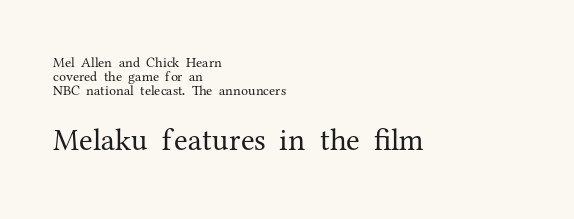
The image shows 31 px regular-weight serif type, upright; set left-aligned, tight line spacing (1.01x), normal letter spacing, not underlined; the second (bottom) block is 2.21x larger; medium stroke contrast and a medium x-height.
